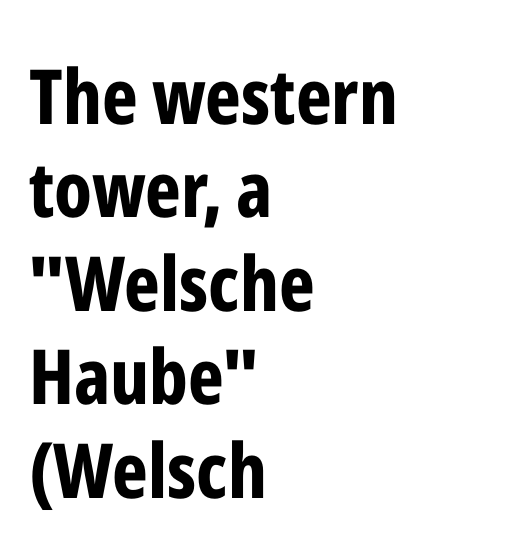
{"serif": "no", "italic": "no", "bold": "yes", "weight": "bold", "width": "condensed", "stroke_contrast": "low", "x_height": "medium", "monospaced": "no", "underline": "no", "align": "left", "line_spacing_ratio": 1.23, "letter_spacing": "normal", "letter_spacing_em": 0.0, "glyph_px": 76}
